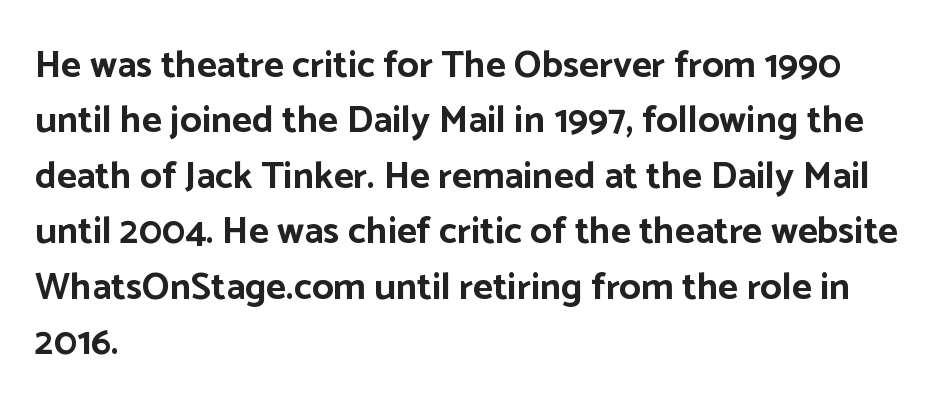
Standard letterfit; no display-style spreading of the glyphs. I'd call this a sans setting — the letters go barefoot. The lettering holds an erect, upright posture throughout. Students, observe: this is what conventionally led text looks like. These lines carry a lot of weight — the face is fully bold. Think of a printed novel: that variable character pitch is what you see here.
